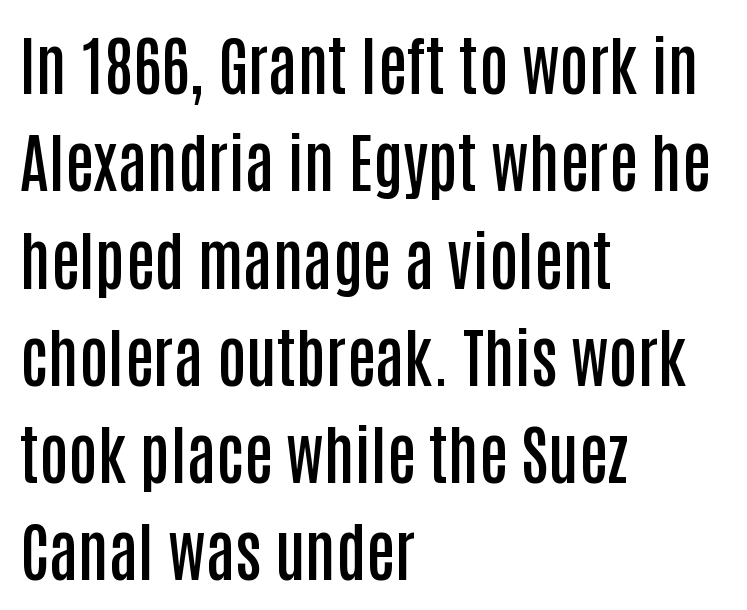
Q: Is the text bold? A: Semi-bold.
Q: Is the text italic (slanted)? A: No, it is upright.
Q: Is the typeface a serif or a sans-serif typeface? A: Sans-serif.
Q: Is the text underlined? A: No.
Q: How is the paragraph aligned? A: Left-aligned.
Q: Is the spacing between letters normal or unusually wide? A: Normal.
Q: Is the spacing between lines tight, normal or loose? A: Normal.
Q: Width (condensed, normal, or wide)? A: Condensed.
Q: Stroke contrast? A: Low.
Q: x-height? A: Large.
Q: Monospaced? A: No.
